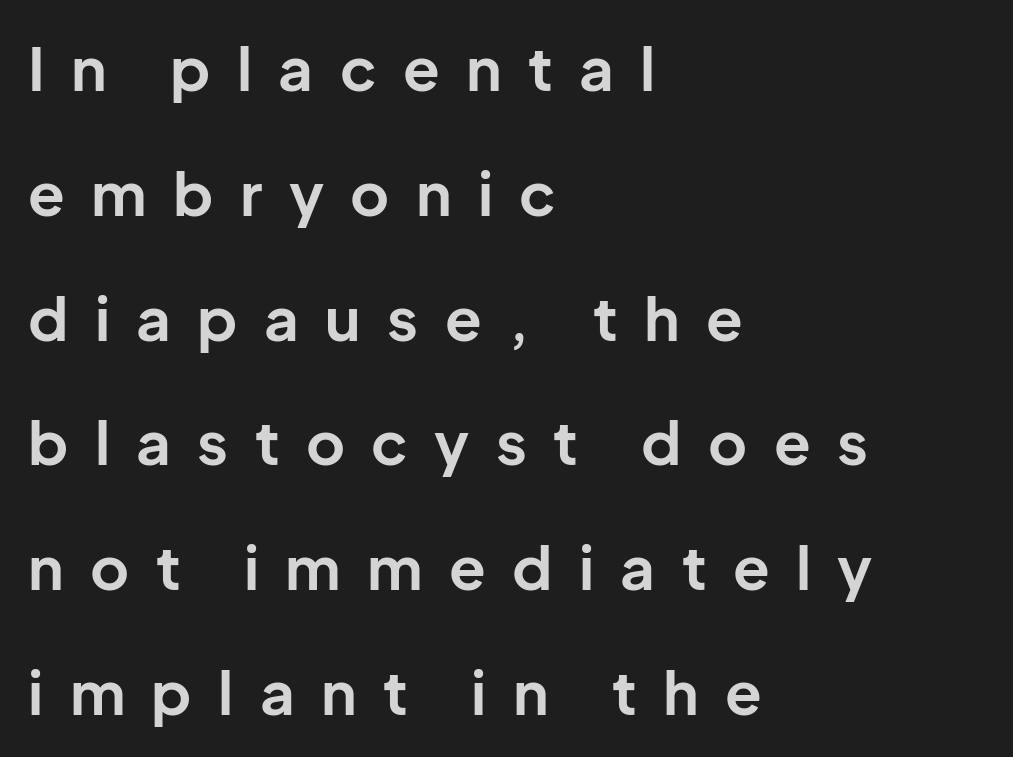
{"serif": "no", "italic": "no", "bold": "yes", "weight": "bold", "width": "normal", "stroke_contrast": "low", "x_height": "medium", "monospaced": "no", "underline": "no", "align": "left", "line_spacing": "loose", "line_spacing_ratio": 2.08, "letter_spacing": "wide", "letter_spacing_em": 0.44, "glyph_px": 60}
